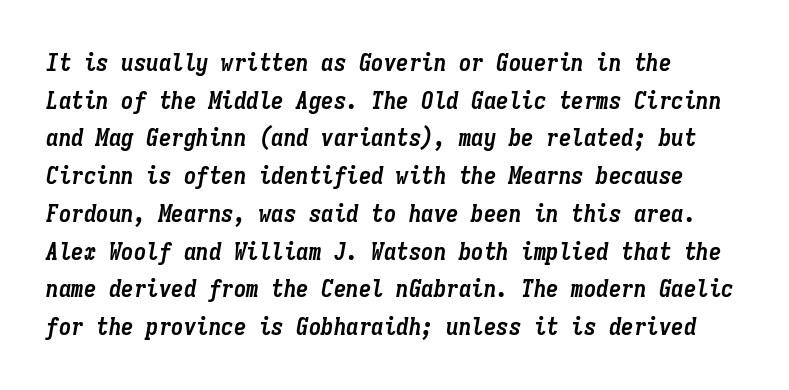
Look at the tracking — it's just the regular setting, nothing added. A full-strength bold gives these letters their thick strokes. The lines in this sample share a left origin and differ only in where they stop. The face used here has a pronounced slope to its letters.
